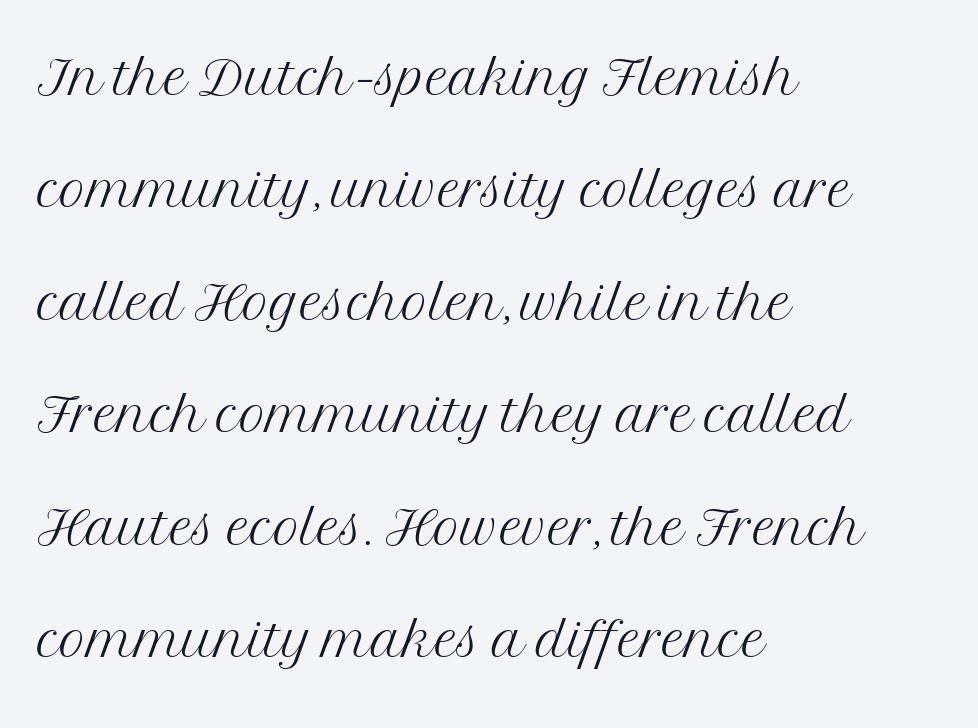
The foot of each line stays bare and open. In terms of leading, this rendering sits right in the middle. Students, note that the glyphs here touch the page at normal intervals.
